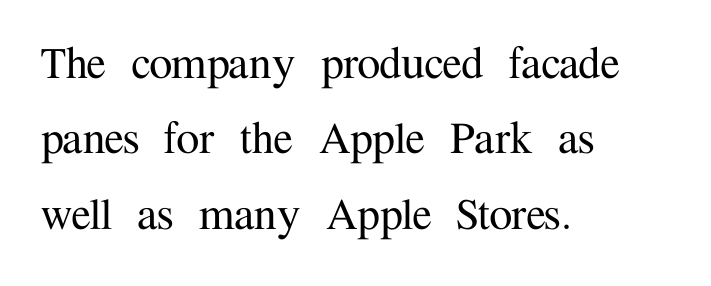
Is the letter spacing exaggerated? No — it looks like the ordinary default. Reading down the column, the eye jumps a familiar distance to each next line. Italic: no, the glyphs are upright roman. Plain, unruled lines of type. What kind of face is this? One with serifs.
